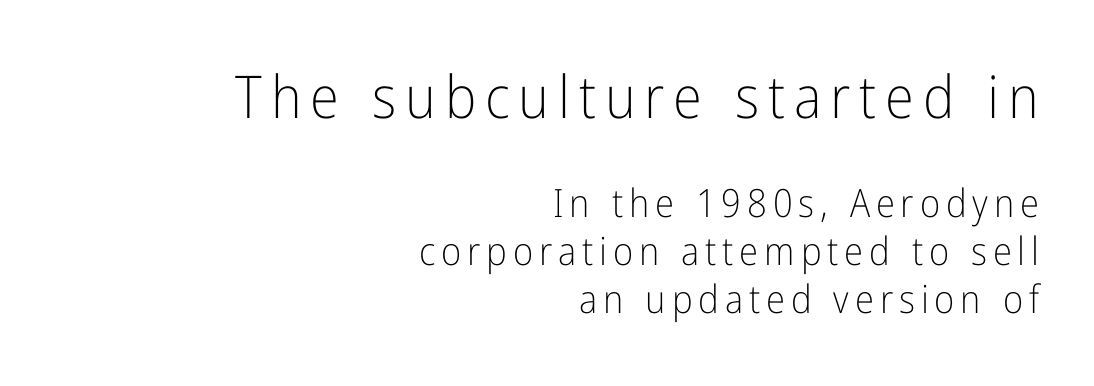
Q: Is the text bold? A: No.
Q: Is the text italic (slanted)? A: No, it is upright.
Q: Is the typeface a serif or a sans-serif typeface? A: Sans-serif.
Q: Is the text underlined? A: No.
Q: How is the paragraph aligned? A: Right-aligned.
Q: Which block of text is set in a larger size, the first (top) or the second (bottom)? A: The first (top) one.
Q: Width (condensed, normal, or wide)? A: Condensed.
Q: Stroke contrast? A: Low.
Q: x-height? A: Medium.
Q: Monospaced? A: No.
